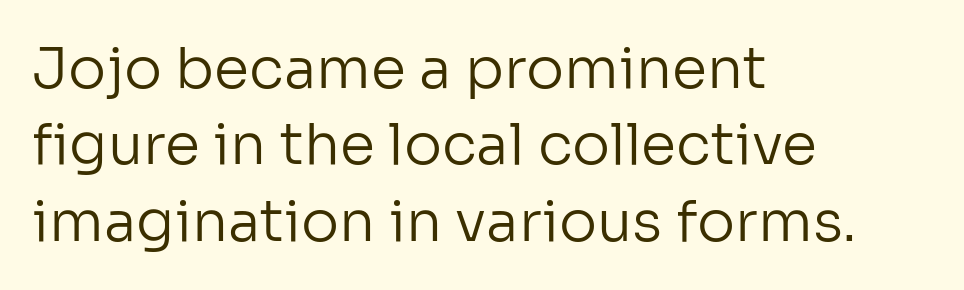
The image shows 57 px regular-weight sans-serif type, upright; set left-aligned, normal line spacing (1.34x), normal letter spacing, not underlined; low stroke contrast and a medium x-height.
